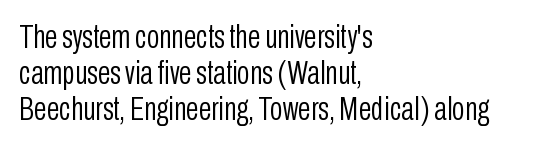
The image shows 33 px light, condensed sans-serif type, upright; set left-aligned, tight line spacing (1.09x), normal letter spacing, not underlined; low stroke contrast and a medium x-height.
